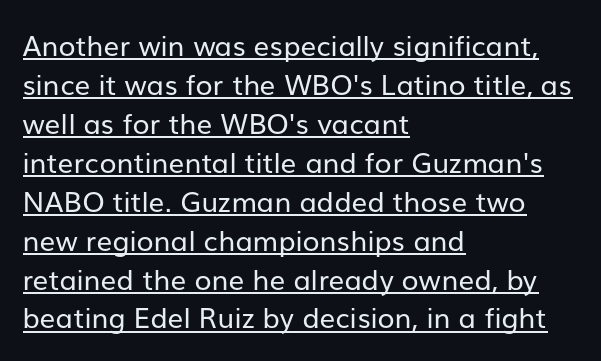
The image shows 28 px regular-weight sans-serif type, upright; set left-aligned, normal line spacing (1.39x), normal letter spacing, underlined; low stroke contrast and a medium x-height.
